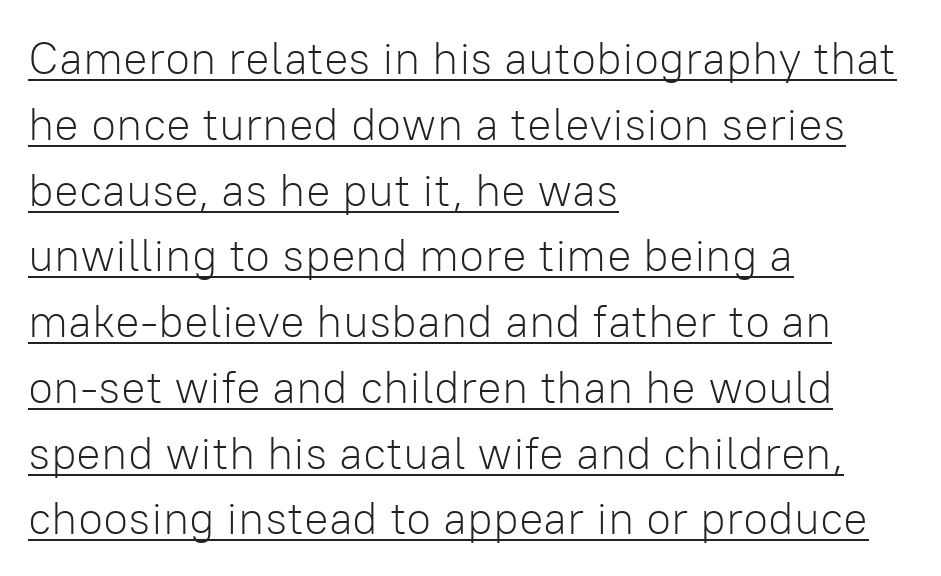
The image shows 46 px light sans-serif type, upright; set left-aligned, normal line spacing (1.43x), normal letter spacing, underlined; low stroke contrast and a medium x-height.
